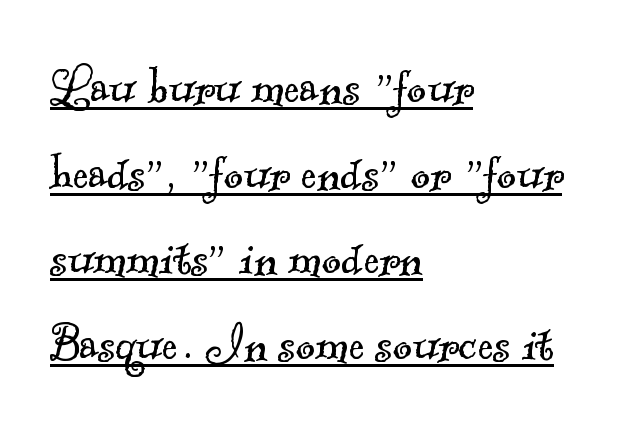
{"serif": "yes", "bold": "no", "weight": "light", "width": "normal", "x_height": "small", "monospaced": "no", "underline": "yes", "align": "left", "line_spacing": "normal", "line_spacing_ratio": 1.45, "letter_spacing": "normal", "letter_spacing_em": 0.0, "glyph_px": 59}
